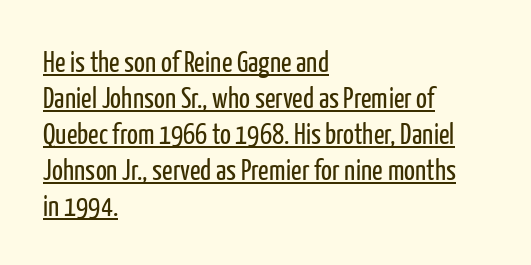
{"serif": "no", "italic": "no", "bold": "no", "weight": "regular", "width": "condensed", "stroke_contrast": "low", "x_height": "medium", "monospaced": "no", "underline": "yes", "align": "left", "line_spacing_ratio": 1.24, "letter_spacing": "normal", "letter_spacing_em": 0.0, "glyph_px": 29}
